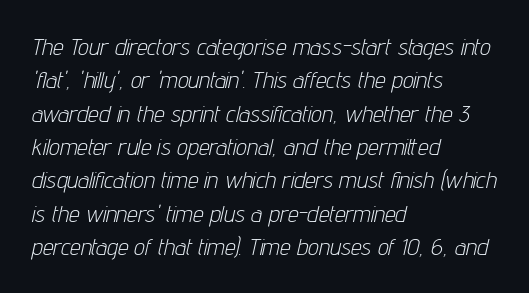
{"italic": "yes", "lean": "right", "slant_degrees": 12, "bold": "no", "underline": "no", "align": "left", "line_spacing": "normal", "line_spacing_ratio": 1.39, "letter_spacing": "normal", "letter_spacing_em": 0.0, "glyph_px": 24}
